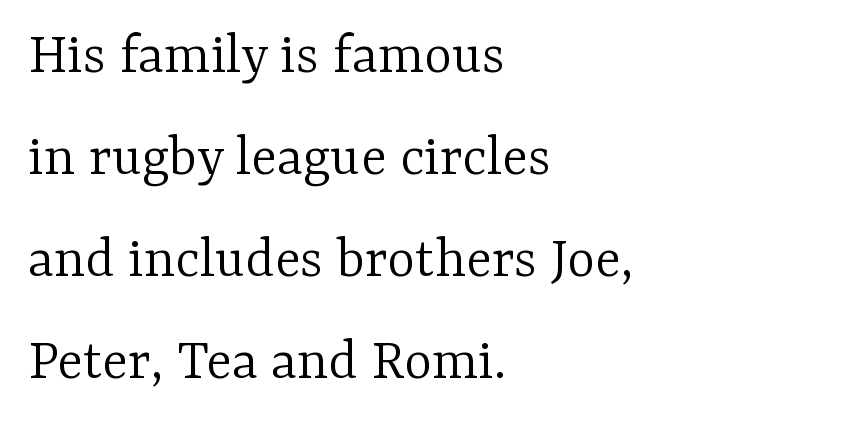
The image shows 60 px light serif type, upright; set left-aligned, normal line spacing (1.7x), normal letter spacing, not underlined; low stroke contrast and a medium x-height.
